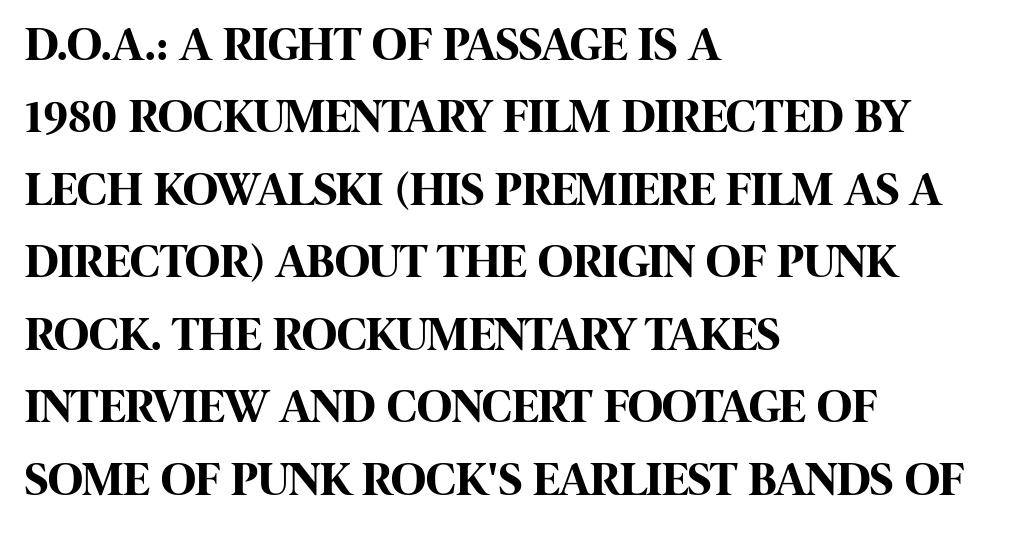
{"serif": "no", "italic": "no", "bold": "yes", "weight": "bold", "width": "condensed", "stroke_contrast": "high", "x_height": "large", "monospaced": "no", "underline": "no", "align": "left", "line_spacing": "normal", "line_spacing_ratio": 1.51, "letter_spacing": "normal", "letter_spacing_em": 0.0, "glyph_px": 48}
